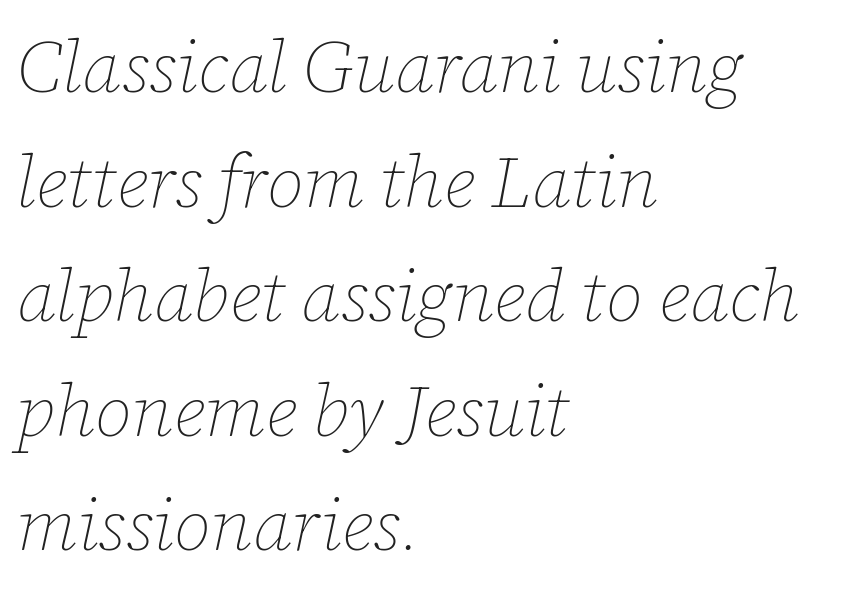
Q: Is the text bold? A: No.
Q: Is the text italic (slanted)? A: Yes, it leans right by about 12 degrees.
Q: Is the text underlined? A: No.
Q: How is the paragraph aligned? A: Left-aligned.
Q: Is the spacing between letters normal or unusually wide? A: Normal.
Q: Is the spacing between lines tight, normal or loose? A: Normal.
Q: Width (condensed, normal, or wide)? A: Normal.
Q: Stroke contrast? A: Low.
Q: x-height? A: Medium.
Q: Monospaced? A: No.
